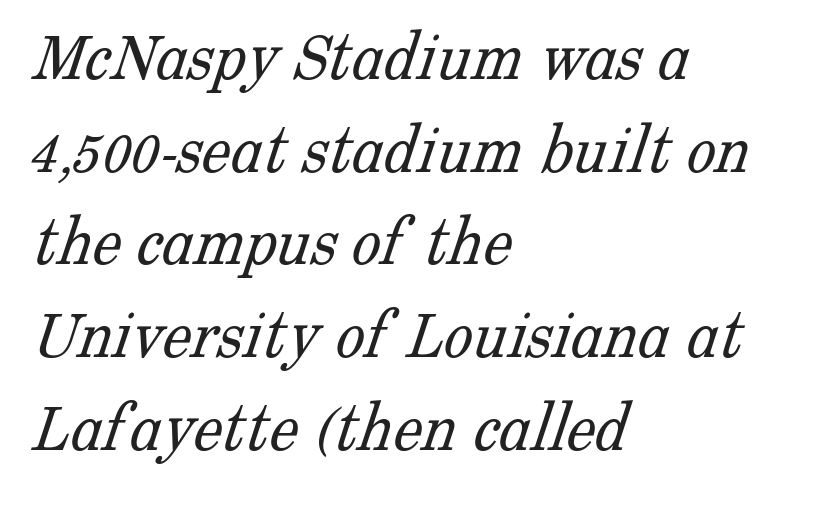
The passage shown is typed in a proportional face where columns would drift. A classic flush-left, rag-right setting is used for this passage. The words here are not underlined. Stroke terminals: seriffed. Counters stay open thanks to moderate or lighter strokes. Quick note: interline space is typical.
